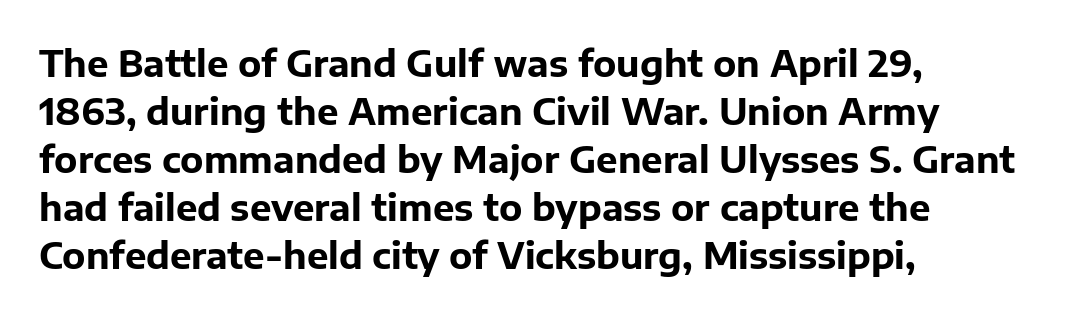
{"serif": "no", "italic": "no", "bold": "yes", "weight": "bold", "width": "normal", "stroke_contrast": "low", "x_height": "medium", "monospaced": "no", "underline": "no", "align": "left", "line_spacing": "normal", "line_spacing_ratio": 1.33, "letter_spacing": "normal", "letter_spacing_em": 0.0, "glyph_px": 36}
